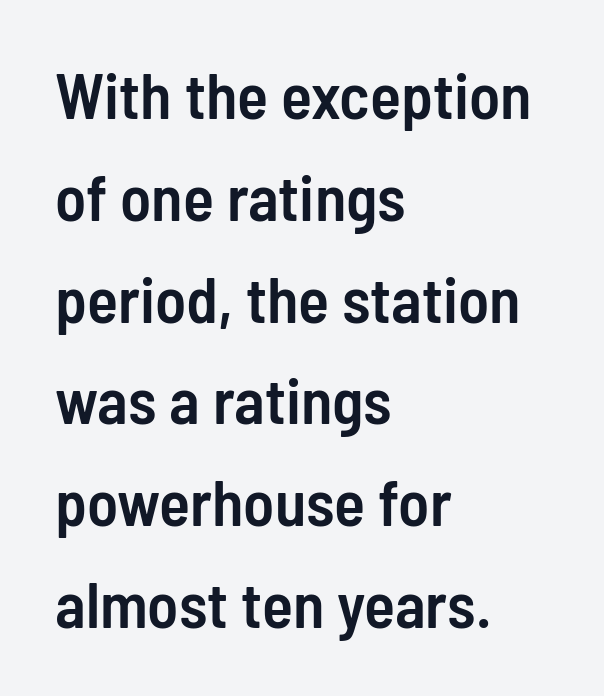
The image shows 64 px semibold, condensed sans-serif type, upright; set left-aligned, normal line spacing (1.59x), normal letter spacing, not underlined; low stroke contrast and a medium x-height.
